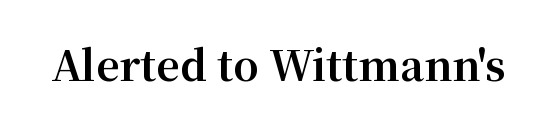
{"serif": "yes", "italic": "no", "bold": "yes", "weight": "bold", "width": "normal", "stroke_contrast": "medium", "x_height": "medium", "monospaced": "no", "underline": "no", "letter_spacing": "normal", "letter_spacing_em": 0.0, "glyph_px": 41}
